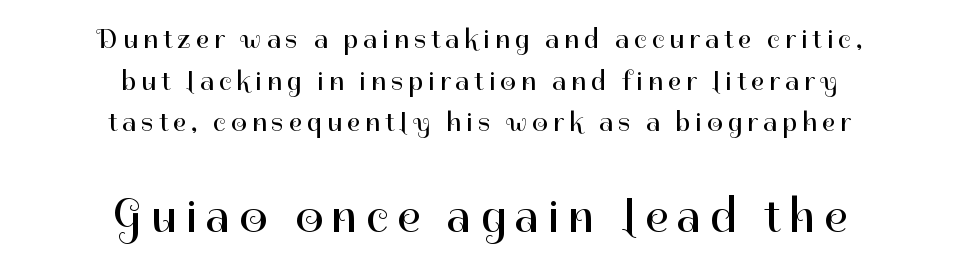
Q: Is the text bold? A: No.
Q: Is the text italic (slanted)? A: No, it is upright.
Q: Is the typeface a serif or a sans-serif typeface? A: Sans-serif.
Q: Is the text underlined? A: No.
Q: How is the paragraph aligned? A: Centered.
Q: Is the spacing between lines tight, normal or loose? A: Normal.
Q: Which block of text is set in a larger size, the first (top) or the second (bottom)? A: The second (bottom) one.
Q: Width (condensed, normal, or wide)? A: Normal.
Q: Stroke contrast? A: High.
Q: x-height? A: Medium.
Q: Monospaced? A: No.
